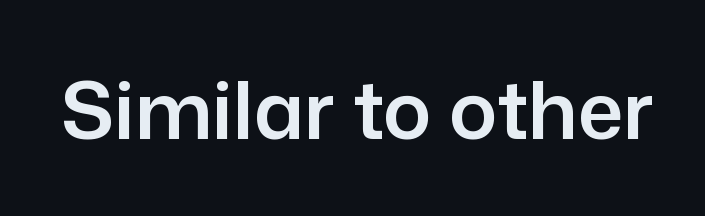
The image shows 80 px sans-serif type, upright; set normal letter spacing, not underlined; low stroke contrast and a medium x-height.
